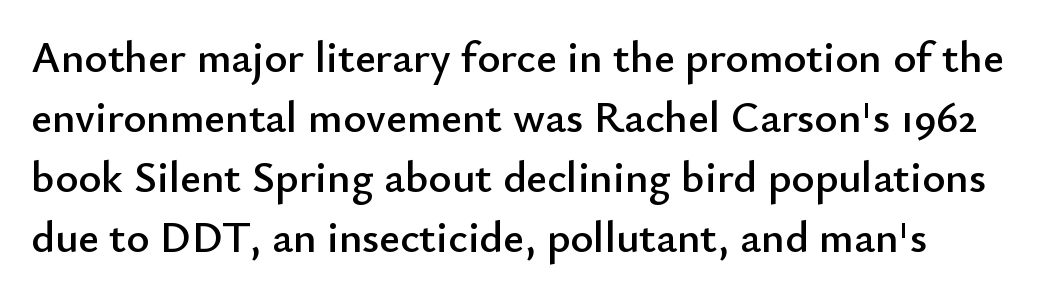
{"serif": "no", "italic": "no", "width": "normal", "stroke_contrast": "low", "x_height": "small", "monospaced": "no", "underline": "no", "line_spacing": "normal", "line_spacing_ratio": 1.36, "letter_spacing": "normal", "letter_spacing_em": 0.0, "glyph_px": 44}
